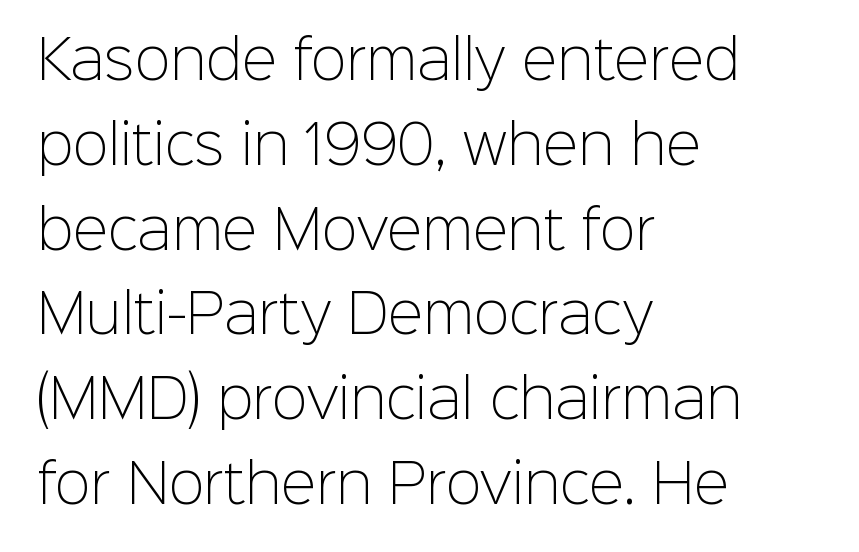
The image shows 53 px light sans-serif type, upright; set left-aligned, normal line spacing (1.6x), normal letter spacing, not underlined; low stroke contrast and a medium x-height.
